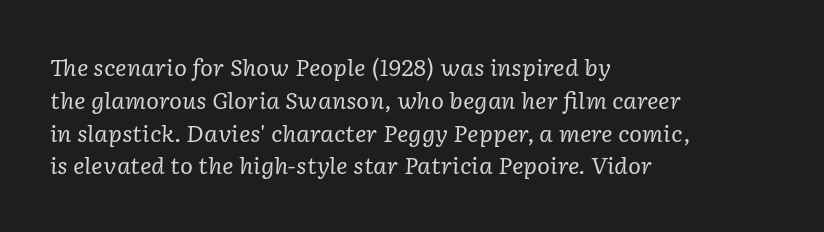
The image shows 22 px text type, italic (leaning right); set left-aligned, normal line spacing (1.49x), normal letter spacing, not underlined.
